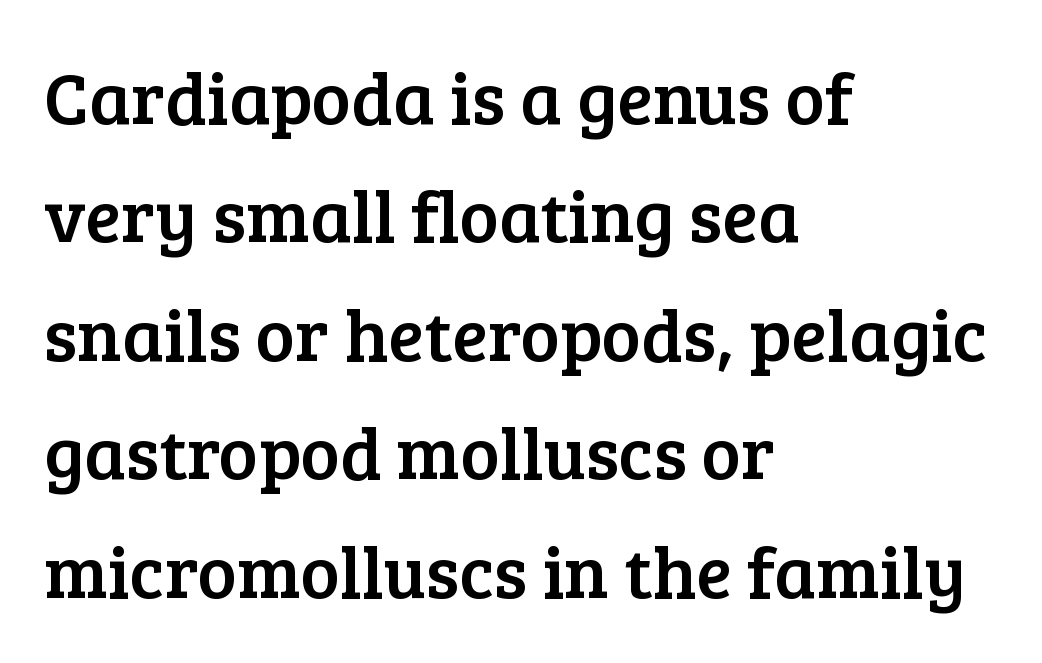
I'd call this a serif setting — the letters wear small feet. The horizontal fit of the characters is conventional and even. Posture: upright roman. Check the space under the baseline: it is left empty. Each line starts at the same left margin while the right side varies.
